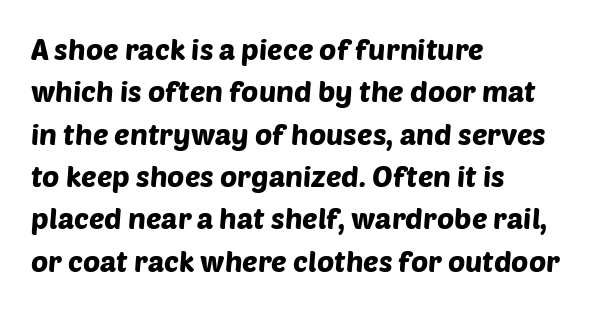
Proportional: the letters do not fall into vertical columns. Does extra space separate the letters? No, they use regular spacing. In CSS terms this would be text-align: left. Type without underlining.
